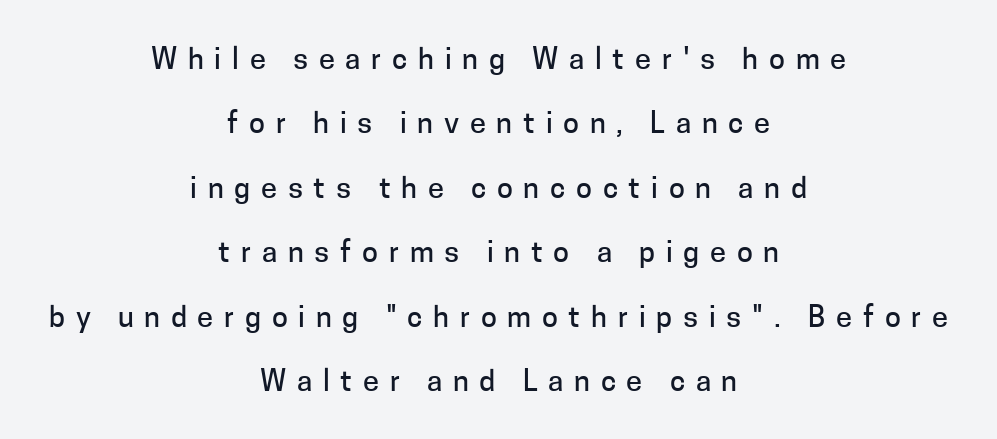
{"serif": "no", "italic": "no", "width": "normal", "stroke_contrast": "low", "x_height": "medium", "monospaced": "no", "underline": "no", "align": "center", "line_spacing": "loose", "line_spacing_ratio": 2.22, "letter_spacing": "wide", "letter_spacing_em": 0.37, "glyph_px": 29}
